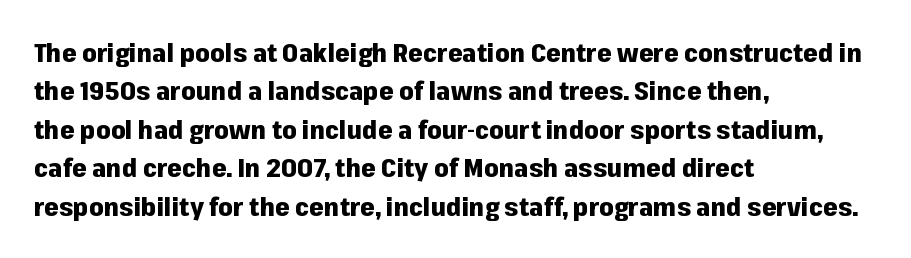
Q: Is the text bold? A: Yes.
Q: Is the text italic (slanted)? A: No, it is upright.
Q: Is the text underlined? A: No.
Q: How is the paragraph aligned? A: Left-aligned.
Q: Is the spacing between letters normal or unusually wide? A: Normal.
Q: Is the spacing between lines tight, normal or loose? A: Normal.
